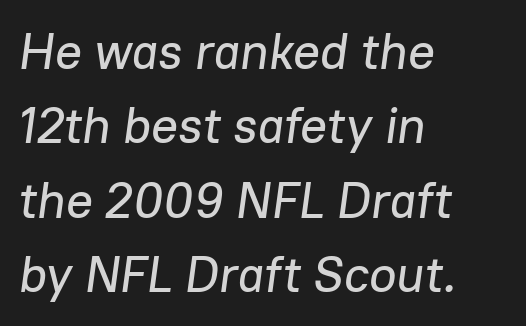
{"italic": "yes", "lean": "right", "slant_degrees": 8, "width": "normal", "stroke_contrast": "low", "x_height": "medium", "monospaced": "no", "underline": "no", "align": "left", "line_spacing": "normal", "line_spacing_ratio": 1.49, "letter_spacing": "normal", "letter_spacing_em": 0.0, "glyph_px": 50}
